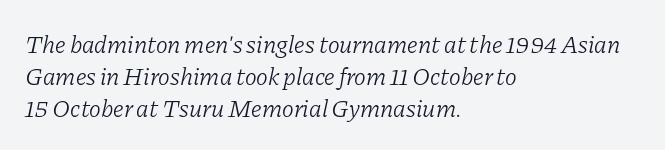
The image shows 25 px text type, italic (leaning right); set left-aligned, normal line spacing (1.28x), normal letter spacing, not underlined.
